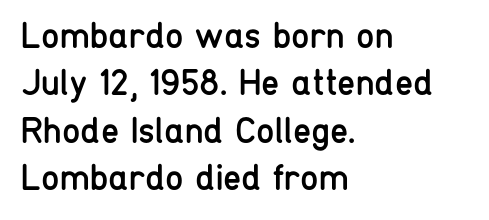
The image shows 37 px regular-weight, condensed sans-serif type, upright; set left-aligned, normal line spacing (1.28x), normal letter spacing, not underlined; low stroke contrast and a medium x-height.
